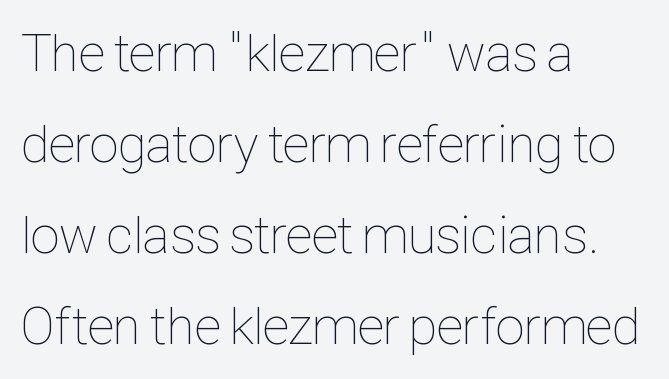
If you drew a line through each stem, it would be perfectly vertical. Each letter keeps its own natural width here, so spacing adapts to shape. Which margin do the lines hug? The left one — the right edge is uneven. The glyphs are unaccompanied by any horizontal stroke below them.
